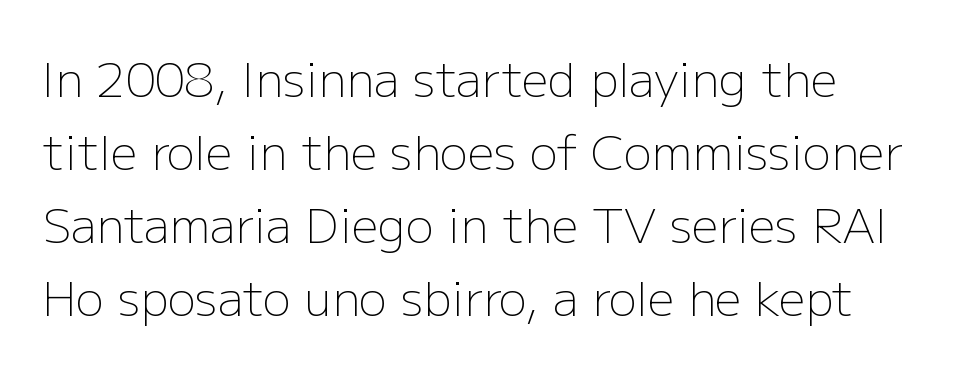
The strokes carry an ordinary text weight at most. Characters remain perfectly vertical along every line. Inter-character spacing is left at the font's built-in metrics. The typesetter chose a ragged-right arrangement here. The rendering shows plain stroke endings on the letterforms — a sans-serif design.
